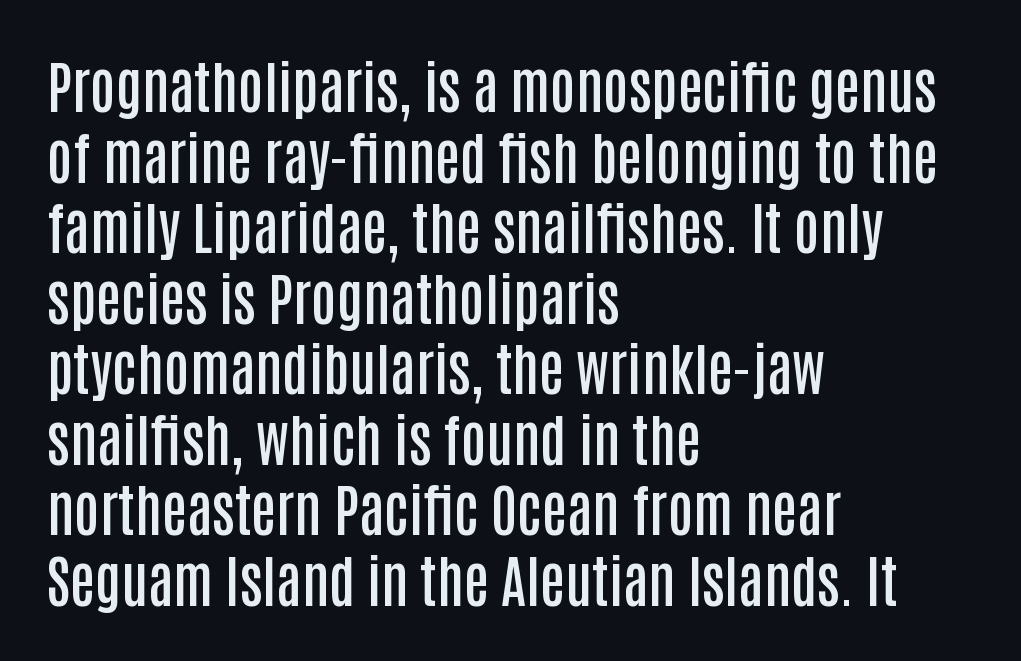
{"serif": "no", "italic": "no", "bold": "semi", "weight": "semibold", "width": "condensed", "stroke_contrast": "low", "x_height": "large", "monospaced": "no", "underline": "no", "align": "left", "line_spacing": "normal", "line_spacing_ratio": 1.26, "letter_spacing": "normal", "letter_spacing_em": 0.0, "glyph_px": 56}
